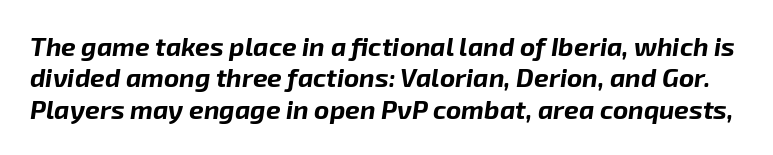
The tracking reads as untouched default to a designer's eye. Weight: bold. Is the type slanted? Yes — the strokes lean at a clear angle. Any mark beneath the type? The region is blank.
